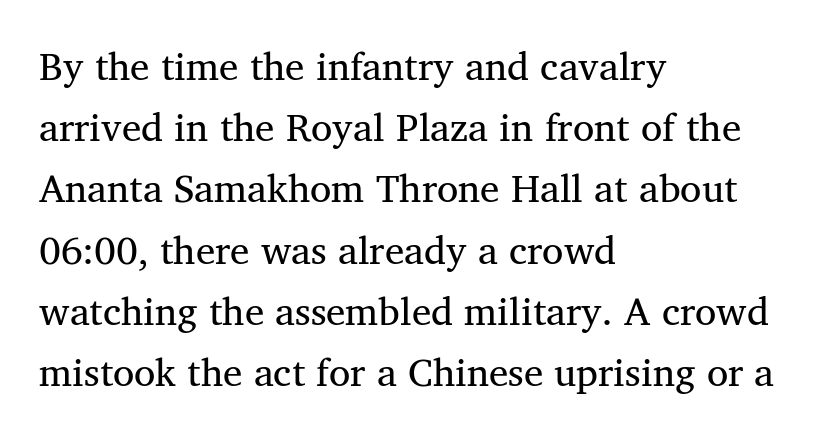
Q: Is the text bold? A: No.
Q: Is the text italic (slanted)? A: No, it is upright.
Q: Is the typeface a serif or a sans-serif typeface? A: Serif.
Q: Is the text underlined? A: No.
Q: How is the paragraph aligned? A: Left-aligned.
Q: Is the spacing between letters normal or unusually wide? A: Normal.
Q: Is the spacing between lines tight, normal or loose? A: Normal.
Q: Width (condensed, normal, or wide)? A: Normal.
Q: Stroke contrast? A: Medium.
Q: x-height? A: Medium.
Q: Monospaced? A: No.
